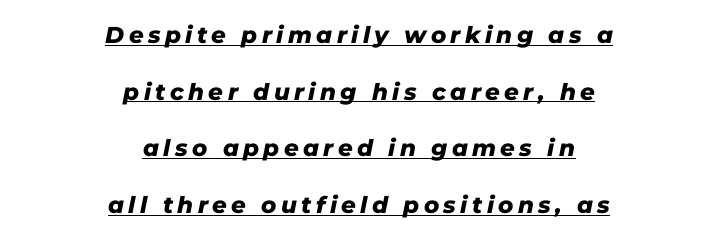
The image shows 23 px bold type, italic (leaning right); set centered, loose line spacing (2.46x), underlined.
